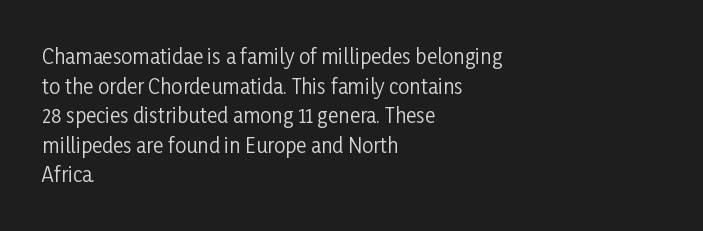
Q: Is the text bold? A: No.
Q: Is the text italic (slanted)? A: No, it is upright.
Q: Is the text underlined? A: No.
Q: How is the paragraph aligned? A: Left-aligned.
Q: Is the spacing between letters normal or unusually wide? A: Normal.
Q: Is the spacing between lines tight, normal or loose? A: Normal.
